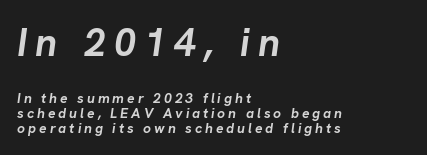
{"italic": "yes", "lean": "right", "slant_degrees": 8, "bold": "yes", "weight": "semibold", "width": "normal", "stroke_contrast": "low", "x_height": "medium", "monospaced": "no", "underline": "no", "align": "left", "line_spacing": "tight", "line_spacing_ratio": 1.05, "letter_spacing": "wide", "letter_spacing_em": 0.21, "larger_block": "first", "size_ratio": 2.79, "glyph_px": 39}
